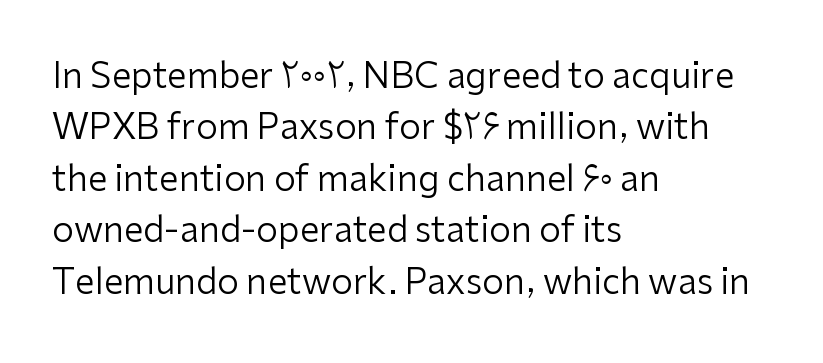
Q: Is the text bold? A: No.
Q: Is the text italic (slanted)? A: No, it is upright.
Q: Is the typeface a serif or a sans-serif typeface? A: Sans-serif.
Q: Is the text underlined? A: No.
Q: How is the paragraph aligned? A: Left-aligned.
Q: Is the spacing between letters normal or unusually wide? A: Normal.
Q: Is the spacing between lines tight, normal or loose? A: Normal.
Q: Width (condensed, normal, or wide)? A: Normal.
Q: Stroke contrast? A: Low.
Q: x-height? A: Medium.
Q: Monospaced? A: No.
